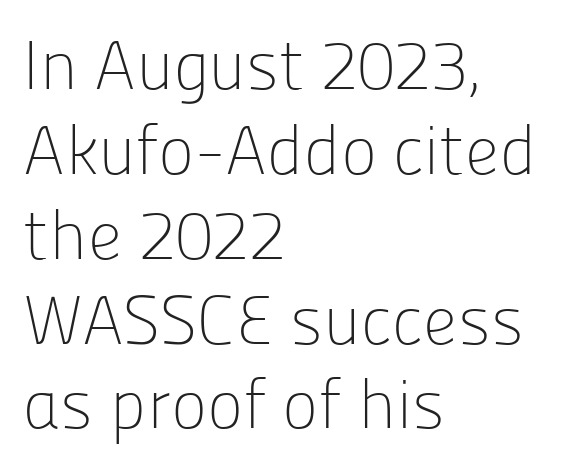
Q: Is the text bold? A: No.
Q: Is the text italic (slanted)? A: No, it is upright.
Q: Is the typeface a serif or a sans-serif typeface? A: Sans-serif.
Q: Is the text underlined? A: No.
Q: How is the paragraph aligned? A: Left-aligned.
Q: Is the spacing between letters normal or unusually wide? A: Normal.
Q: Width (condensed, normal, or wide)? A: Normal.
Q: Stroke contrast? A: Low.
Q: x-height? A: Medium.
Q: Monospaced? A: No.
